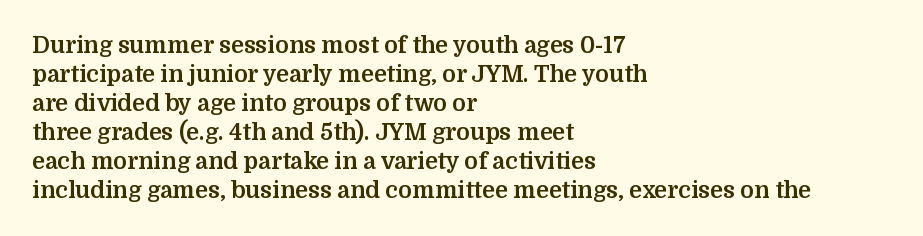
The image shows 23 px bold type, upright; set left-aligned, normal line spacing (1.26x), normal letter spacing, not underlined.
